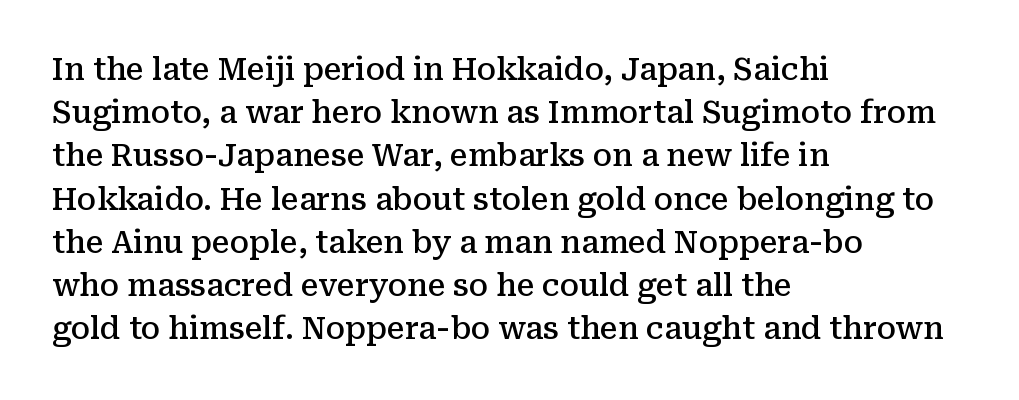
{"serif": "yes", "italic": "no", "bold": "semi", "weight": "semibold", "width": "normal", "stroke_contrast": "medium", "x_height": "medium", "monospaced": "no", "underline": "no", "align": "left", "line_spacing": "normal", "line_spacing_ratio": 1.44, "letter_spacing": "normal", "letter_spacing_em": 0.0, "glyph_px": 30}
